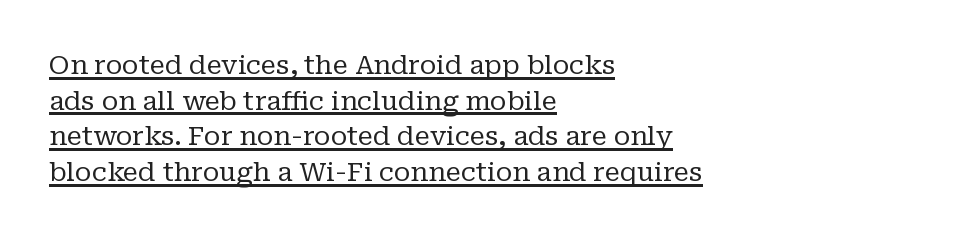
The image shows 26 px text type, upright; set left-aligned, normal line spacing (1.37x), normal letter spacing, underlined.
